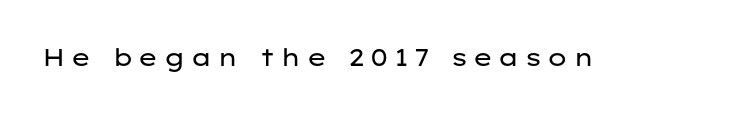
Stroke mass is kept to a normal reading level or below. The glyphs are unaccompanied by any horizontal stroke below them. Look at the tracking — it's clearly loosened, letters drifting apart. Every character sits straight up, as roman type does.
